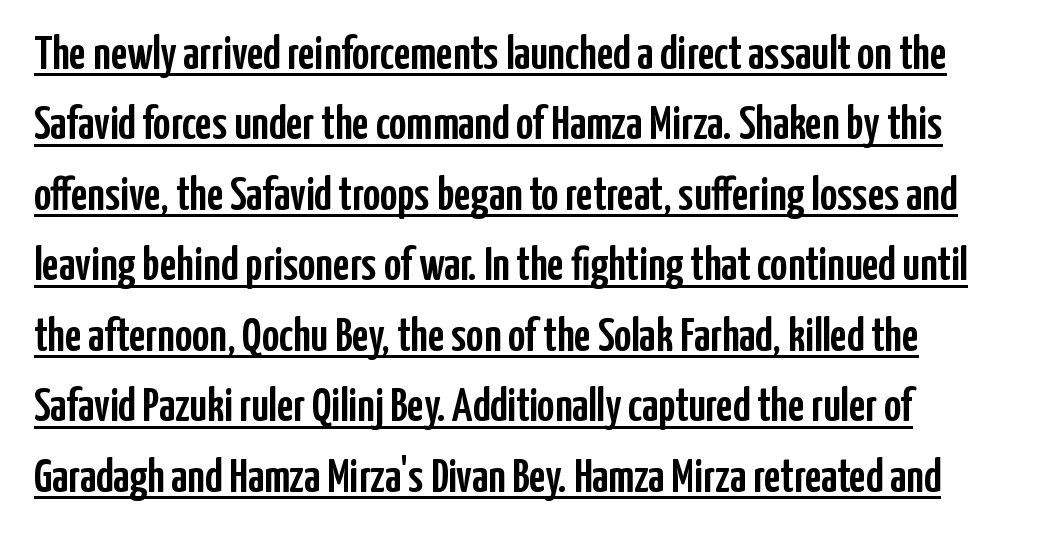
{"serif": "no", "italic": "no", "width": "condensed", "stroke_contrast": "low", "x_height": "medium", "monospaced": "no", "underline": "yes", "align": "left", "line_spacing": "normal", "line_spacing_ratio": 1.5, "letter_spacing": "normal", "letter_spacing_em": 0.0, "glyph_px": 47}
